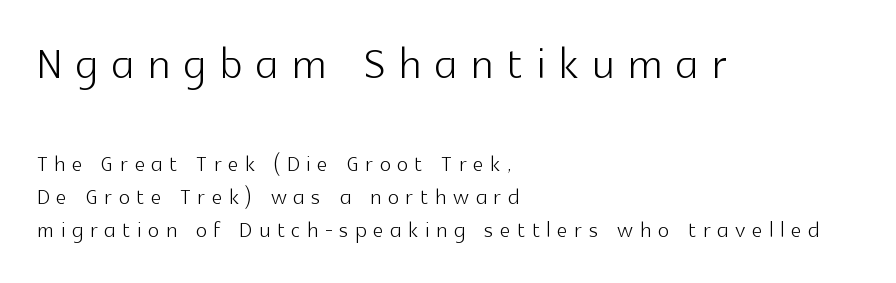
Q: Is the text bold? A: No.
Q: Is the text italic (slanted)? A: No, it is upright.
Q: Is the typeface a serif or a sans-serif typeface? A: Sans-serif.
Q: Is the text underlined? A: No.
Q: How is the paragraph aligned? A: Left-aligned.
Q: Is the spacing between letters normal or unusually wide? A: Unusually wide.
Q: Is the spacing between lines tight, normal or loose? A: Tight.
Q: Which block of text is set in a larger size, the first (top) or the second (bottom)? A: The first (top) one.
Q: Width (condensed, normal, or wide)? A: Normal.
Q: x-height? A: Medium.
Q: Monospaced? A: No.
